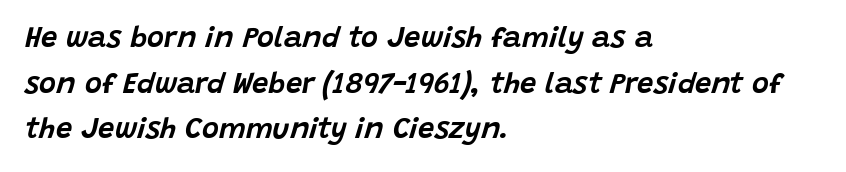
Do the characters align in a grid? No, the font is proportional. Which margin do the lines hug? The left one — the right edge is uneven. Quick note: underline off. Compared with typical paragraphs, the rows here are spaced about the same.
